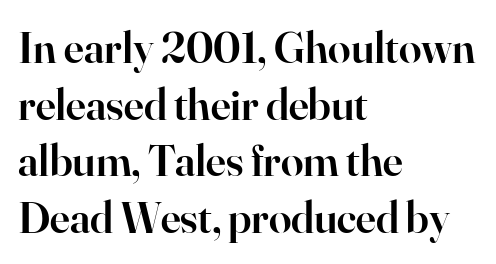
The passage shown stacks its lines at a standard gap. The setting favours the left margin, as ordinary paragraphs usually do. Do the letters lean? They stand straight. How heavy is the stroke? Medium-heavy — a semibold, shy of bold.
